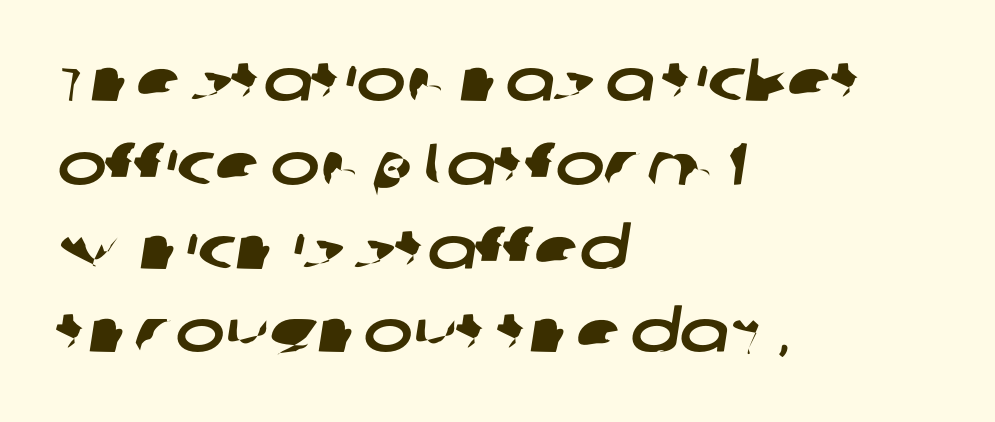
Q: Is the typeface a serif or a sans-serif typeface? A: Sans-serif.
Q: Is the text underlined? A: No.
Q: How is the paragraph aligned? A: Left-aligned.
Q: Is the spacing between letters normal or unusually wide? A: Normal.
Q: Is the spacing between lines tight, normal or loose? A: Normal.
Q: Width (condensed, normal, or wide)? A: Wide.
Q: Stroke contrast? A: Low.
Q: x-height? A: Large.
Q: Monospaced? A: No.
